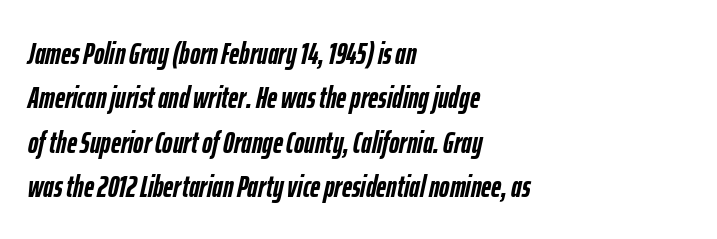
Think of a printed novel: that variable character pitch is what you see here. Layout note: lines flush left. How would I describe the line gaps? Plain and ordinary. Is the type bold? Yes — the strokes are clearly thick and heavy.
